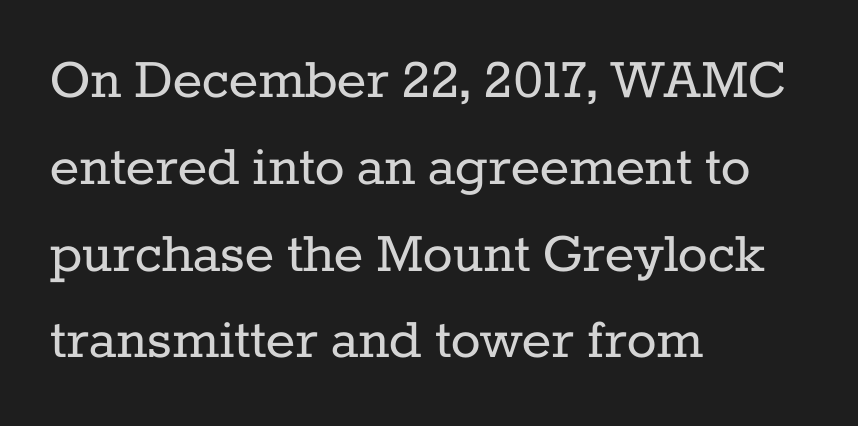
The typesetter chose a ragged-right arrangement here. The strokes carry an ordinary text weight at most. The type family on display is of the serif kind. The leading is moderate, giving the passage an even texture. This sample uses plain, unmodified letter spacing. The space beneath each line is pristine and unruled.
